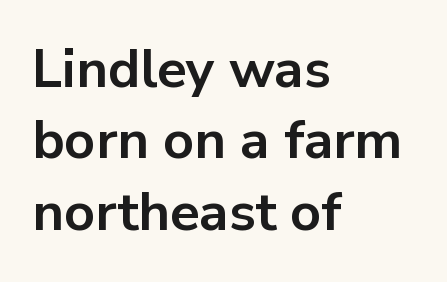
The image shows 54 px bold sans-serif type, upright; set left-aligned, normal line spacing (1.32x), normal letter spacing, not underlined; low stroke contrast and a medium x-height.
